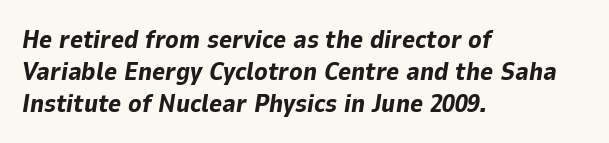
In CSS terms this would be text-align: left. A clean baseline with only descenders dipping below it. The axis of the letterforms is tilted away from vertical. The typesetting leans heavy: a genuine bold.
